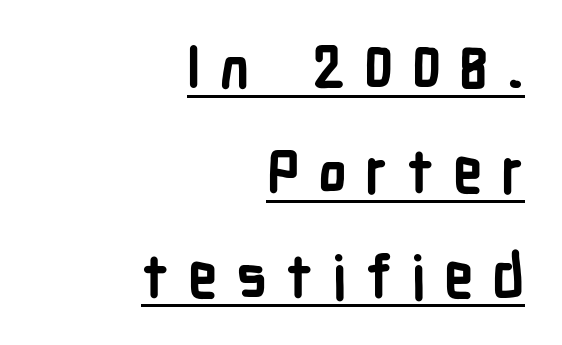
{"serif": "no", "italic": "no", "bold": "yes", "weight": "semibold", "width": "condensed", "stroke_contrast": "low", "x_height": "medium", "monospaced": "no", "underline": "yes", "align": "right", "line_spacing_ratio": 1.77, "letter_spacing": "wide", "letter_spacing_em": 0.31, "glyph_px": 59}
